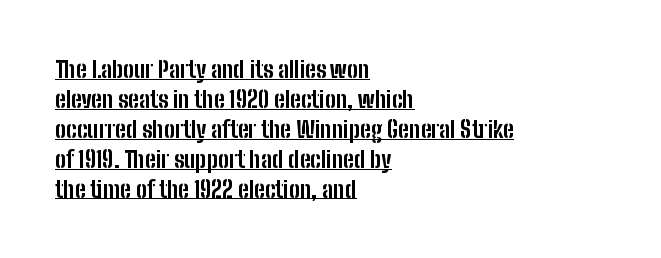
Q: Is the text bold? A: Yes.
Q: Is the text italic (slanted)? A: No, it is upright.
Q: Is the text underlined? A: Yes.
Q: How is the paragraph aligned? A: Left-aligned.
Q: Is the spacing between letters normal or unusually wide? A: Normal.
Q: Is the spacing between lines tight, normal or loose? A: Normal.
